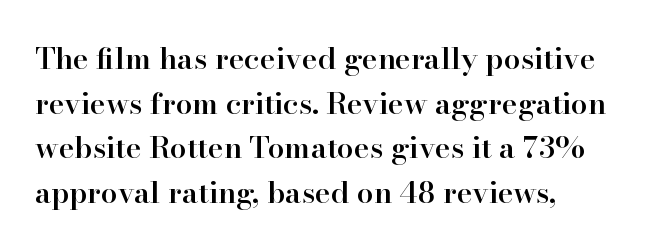
Q: Is the text bold? A: Semi-bold.
Q: Is the text italic (slanted)? A: No, it is upright.
Q: Is the typeface a serif or a sans-serif typeface? A: Serif.
Q: Is the text underlined? A: No.
Q: How is the paragraph aligned? A: Left-aligned.
Q: Is the spacing between letters normal or unusually wide? A: Normal.
Q: Is the spacing between lines tight, normal or loose? A: Normal.
Q: Width (condensed, normal, or wide)? A: Normal.
Q: Stroke contrast? A: High.
Q: x-height? A: Small.
Q: Monospaced? A: No.
